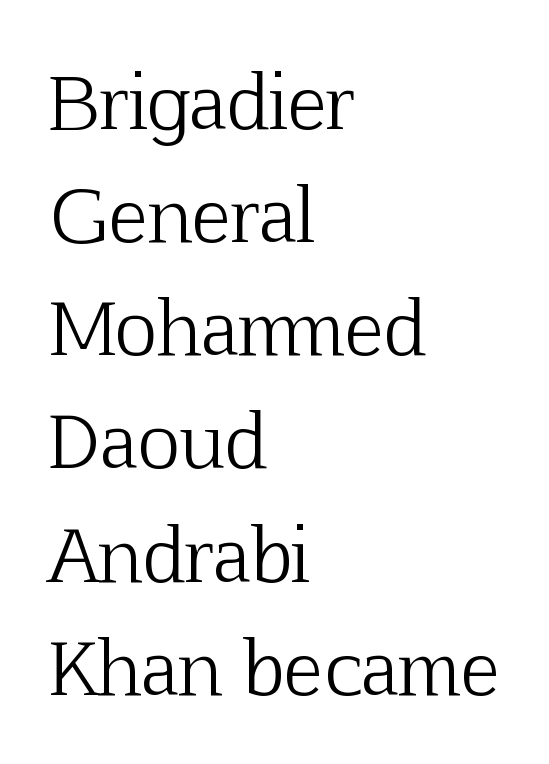
The image shows 73 px light serif type, upright; set left-aligned, normal line spacing (1.55x), normal letter spacing, not underlined; low stroke contrast and a medium x-height.
